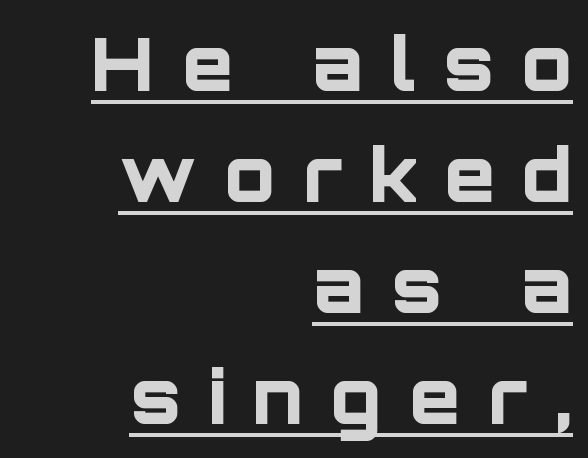
The image shows 74 px bold sans-serif type, upright; set right-aligned, normal line spacing (1.5x), unusually wide letter spacing (+0.37 em), underlined; low stroke contrast and a large x-height.
